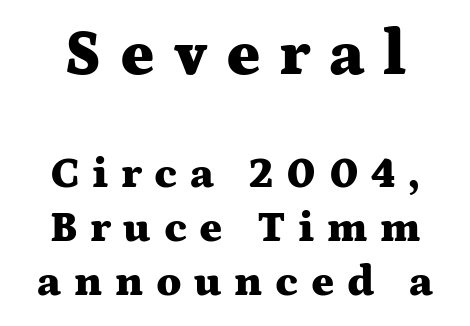
The image shows 64 px heavy, wide serif type, upright; set normal line spacing (1.25x), unusually wide letter spacing (+0.29 em), not underlined; the first (top) block is 1.49x larger; medium stroke contrast and a medium x-height.
